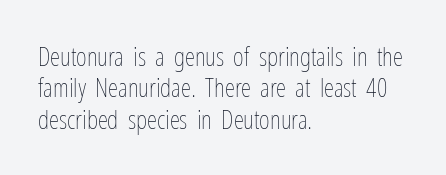
The image shows 26 px text type, upright; set left-aligned, line spacing 1.21x, normal letter spacing, not underlined.
